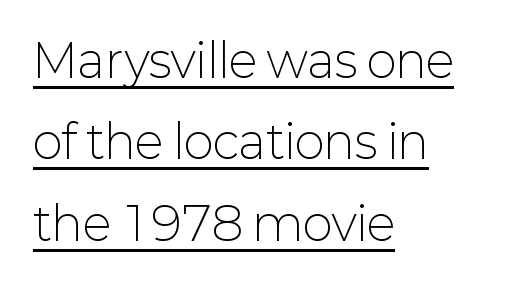
The image shows 46 px light sans-serif type, upright; set left-aligned, line spacing 1.77x, normal letter spacing, underlined; low stroke contrast and a medium x-height.
